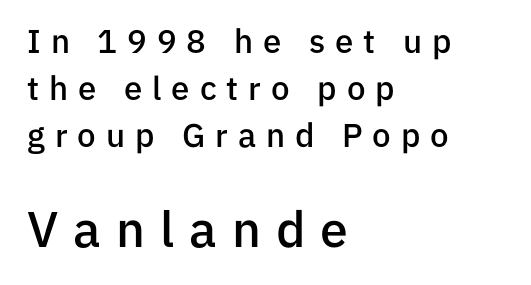
The gap between lines stays unmarked. Does the leading feel generous? No, just average. These words are printed semibold, heavier than regular yet not bold. Rendered with straight, roman letterforms.
